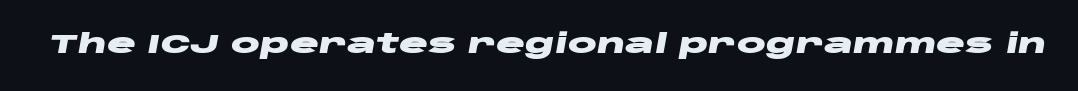
Q: Is the text bold? A: Yes.
Q: Is the text italic (slanted)? A: Yes, it leans right by about 10 degrees.
Q: Is the text underlined? A: No.
Q: Is the spacing between letters normal or unusually wide? A: Normal.
